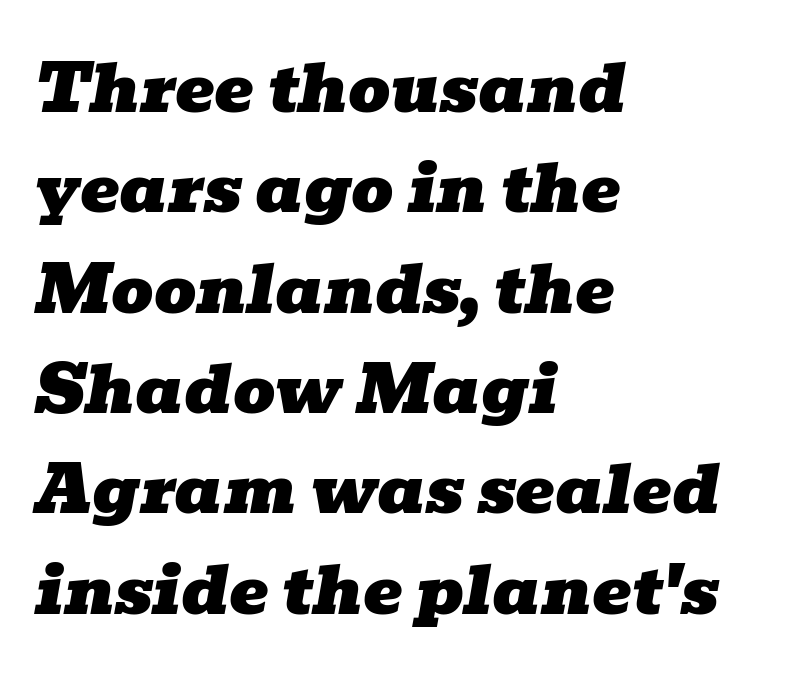
Q: Is the text italic (slanted)? A: Yes, it leans right by about 10 degrees.
Q: Is the typeface a serif or a sans-serif typeface? A: Serif.
Q: Is the text underlined? A: No.
Q: How is the paragraph aligned? A: Left-aligned.
Q: Is the spacing between letters normal or unusually wide? A: Normal.
Q: Is the spacing between lines tight, normal or loose? A: Normal.
Q: Width (condensed, normal, or wide)? A: Wide.
Q: Stroke contrast? A: Low.
Q: x-height? A: Medium.
Q: Monospaced? A: No.
